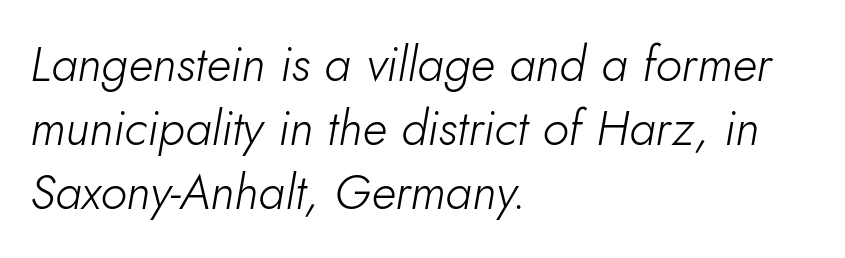
Q: Is the text bold? A: No.
Q: Is the text italic (slanted)? A: Yes, it leans right by about 10 degrees.
Q: Is the text underlined? A: No.
Q: How is the paragraph aligned? A: Left-aligned.
Q: Is the spacing between letters normal or unusually wide? A: Normal.
Q: Is the spacing between lines tight, normal or loose? A: Normal.
Q: Width (condensed, normal, or wide)? A: Normal.
Q: Stroke contrast? A: Low.
Q: x-height? A: Small.
Q: Monospaced? A: No.
